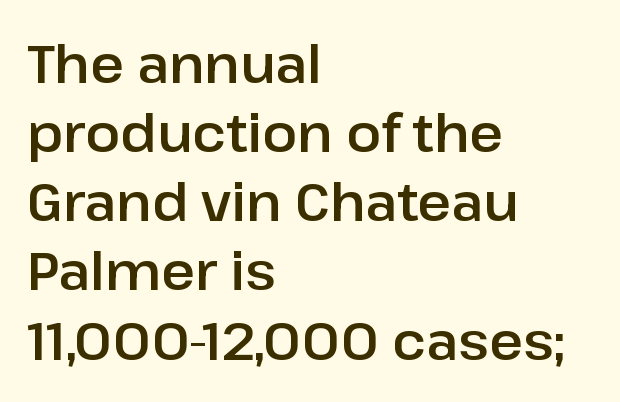
Q: Is the text italic (slanted)? A: No, it is upright.
Q: Is the typeface a serif or a sans-serif typeface? A: Sans-serif.
Q: Is the text underlined? A: No.
Q: How is the paragraph aligned? A: Left-aligned.
Q: Is the spacing between letters normal or unusually wide? A: Normal.
Q: Is the spacing between lines tight, normal or loose? A: Normal.
Q: Width (condensed, normal, or wide)? A: Normal.
Q: Stroke contrast? A: Low.
Q: x-height? A: Medium.
Q: Monospaced? A: No.
